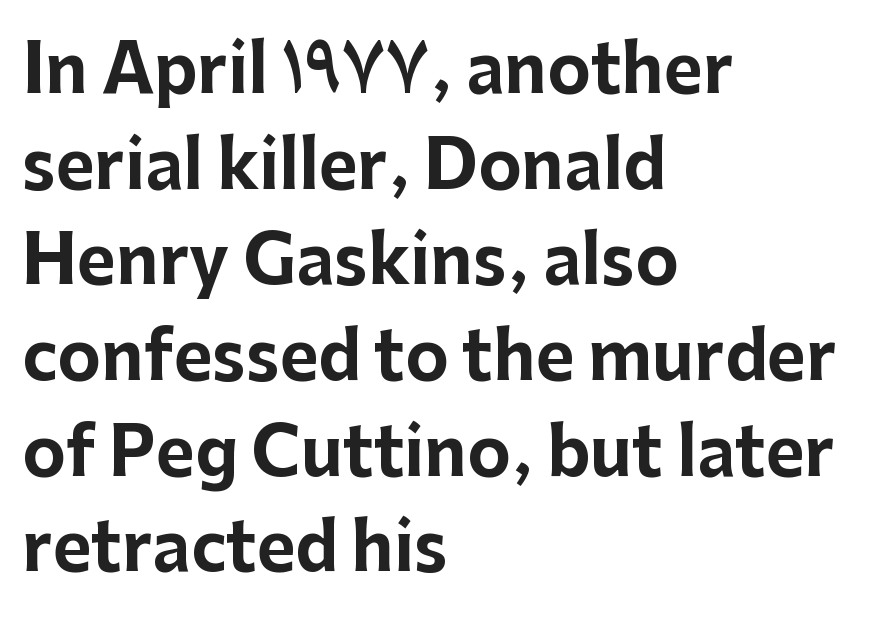
The image shows 66 px bold sans-serif type, upright; set left-aligned, normal line spacing (1.45x), normal letter spacing, not underlined; low stroke contrast and a medium x-height.
